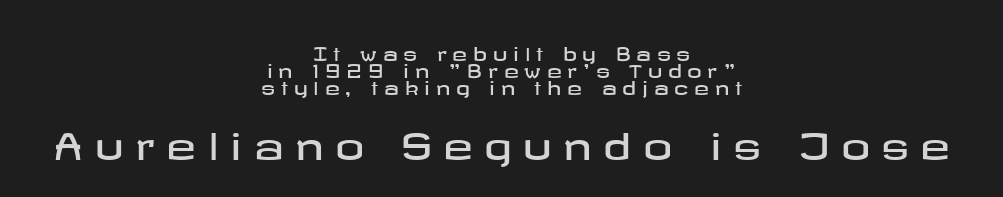
Scale increases going downward across the two blocks. The rendering uses a small line-height, squeezing the rows. You can tell it's not italic because the verticals are truly vertical. Regarding serifs, this sample does without them. Check under the words: just untouched page. Words appear elongated and porous because spacing is wide.
